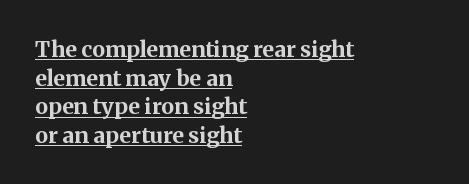
Q: Is the text bold? A: Yes.
Q: Is the text italic (slanted)? A: No, it is upright.
Q: Is the text underlined? A: Yes.
Q: How is the paragraph aligned? A: Left-aligned.
Q: Is the spacing between letters normal or unusually wide? A: Normal.
Q: Is the spacing between lines tight, normal or loose? A: Normal.
